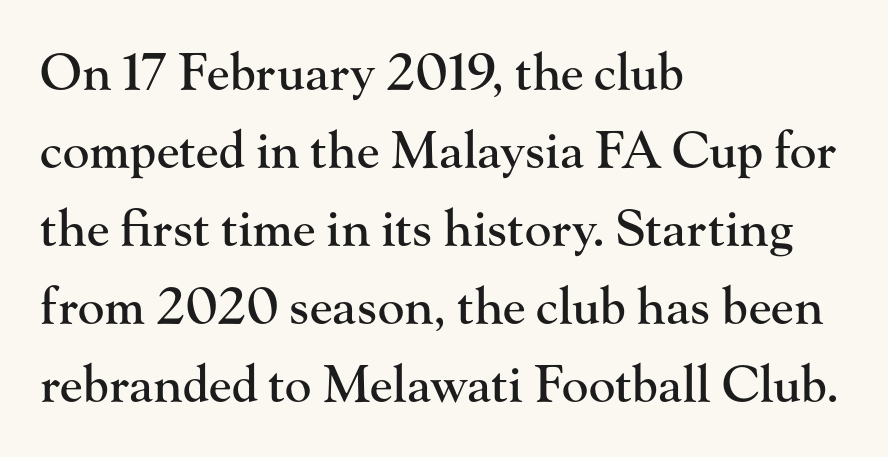
The text was rendered using a seriffed face with decorative stroke endings. In terms of leading, this rendering sits right in the middle. Vertical strokes here are truly vertical. Honestly, the letter spacing is just normal — you wouldn't notice it.
